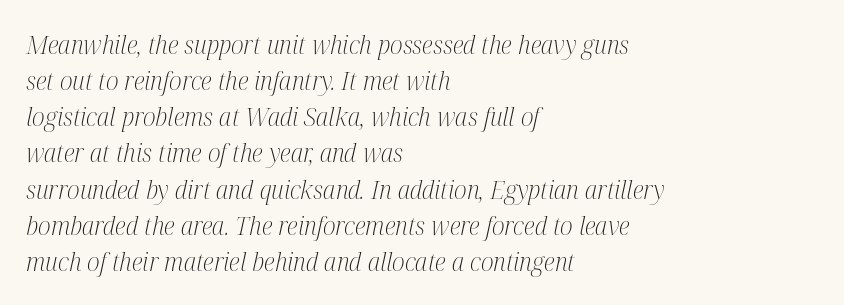
What's the leading like? Ordinary, nothing unusual. The paragraph has a hard left edge and a soft right edge. The glyphs look as if they've been sheared to an angle. The space beneath each line is pristine and unruled. Tracking value appears to be zero — textbook default spacing. Each stroke keeps to a modest, everyday thickness or less.
